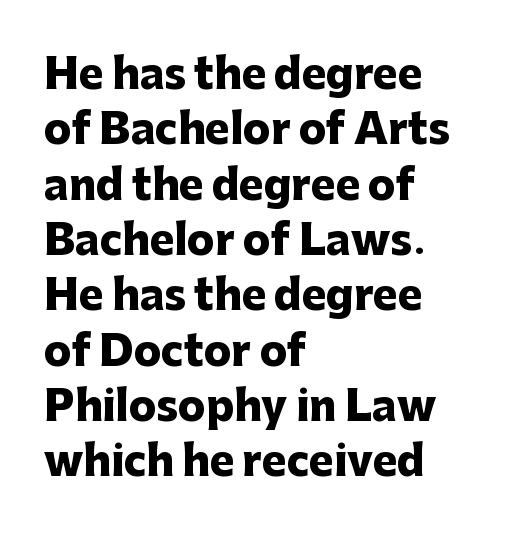
The line texture is even and compact thanks to regular tracking. Unlike italic type, these characters show no tilt at all. Spacing verdict: proportional, widths tailored to each character. Descender tails drop into unmarked territory. All the whitespace from short lines collects on the right. Regular leading.
